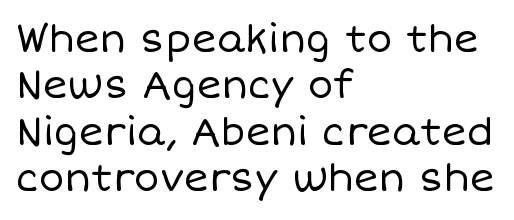
{"italic": "no", "bold": "no", "weight": "regular", "width": "normal", "stroke_contrast": "low", "x_height": "large", "monospaced": "no", "underline": "no", "align": "left", "line_spacing_ratio": 1.22, "letter_spacing": "normal", "letter_spacing_em": 0.0, "glyph_px": 38}
